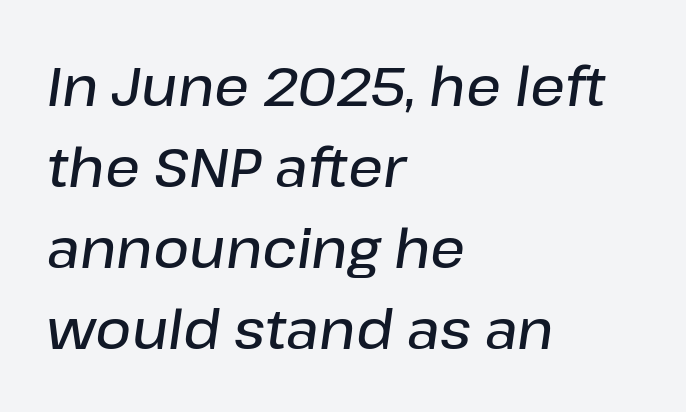
The image shows 55 px semibold type, italic (leaning right); set left-aligned, normal line spacing (1.47x), normal letter spacing, not underlined; low stroke contrast and a medium x-height.
